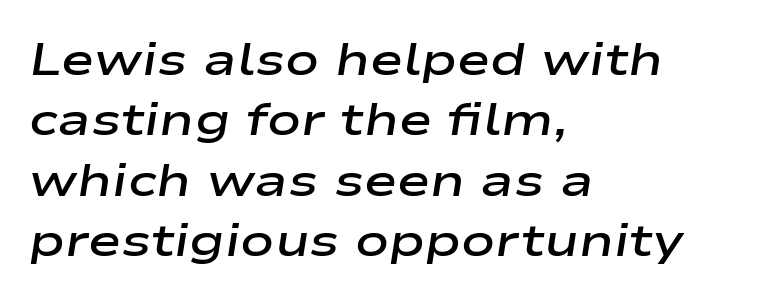
Character widths vary here, with narrow letters taking less room than wide ones. Regular leading. Layout note: lines flush left. The rendering uses a semibold face; strokes are thickened but not to full bold. Rendered with sloped, italic letterforms.
